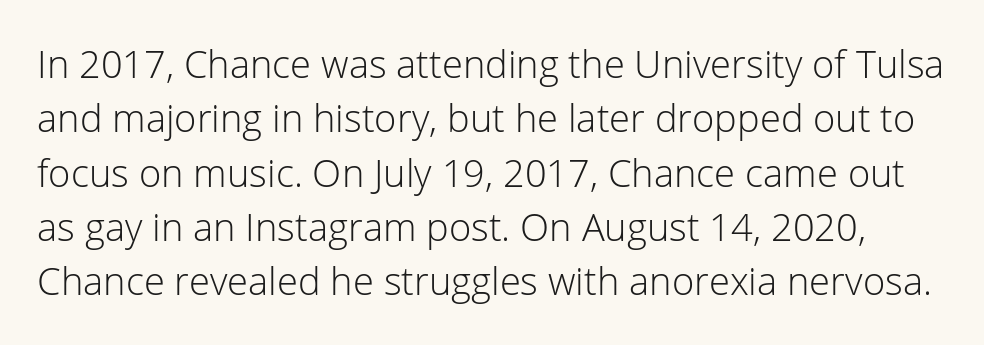
If you measured baseline to baseline, you'd find a middling distance. Font category for this specimen: sans-serif. On a weight scale, this lands at 450 or below. Honestly, the letter spacing is just normal — you wouldn't notice it.
